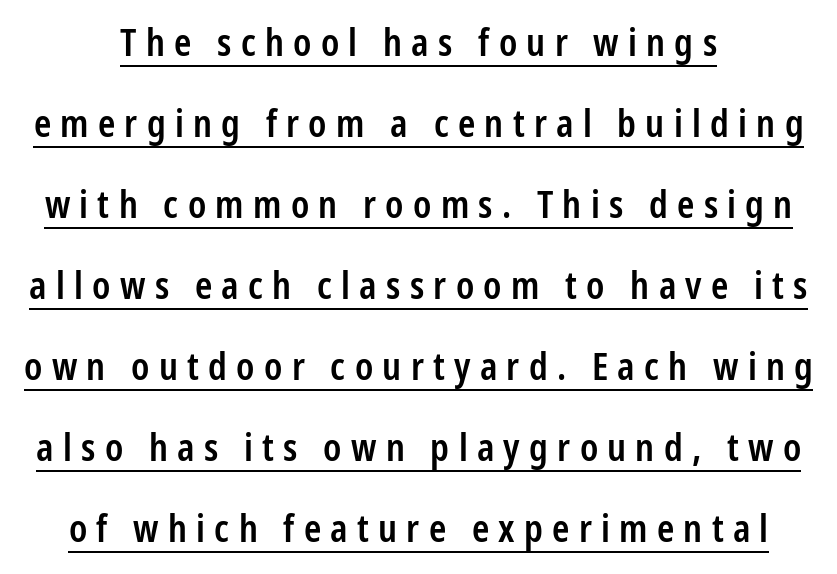
Descenders here cross a horizontal rule under the line. Bold? Not quite — semibold, heavier than regular but stopping short. Serifs: no, the terminals of the letterforms are clean. A great deal of white space separates one row of letters from the next.
